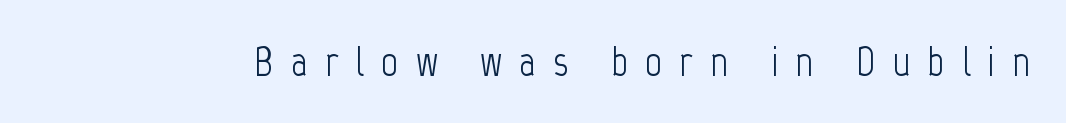
{"serif": "no", "italic": "no", "bold": "no", "weight": "light", "width": "condensed", "stroke_contrast": "low", "x_height": "medium", "monospaced": "no", "underline": "no", "letter_spacing": "wide", "letter_spacing_em": 0.4, "glyph_px": 42}
